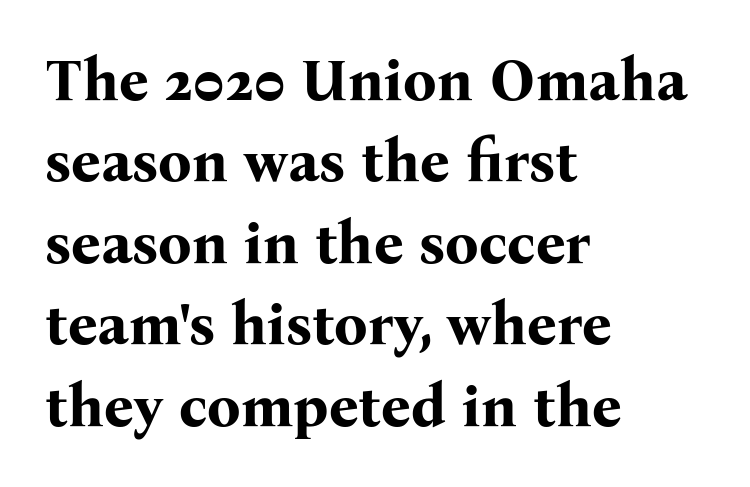
The image shows 59 px bold serif type, upright; set left-aligned, normal line spacing (1.38x), normal letter spacing, not underlined; medium stroke contrast and a medium x-height.
